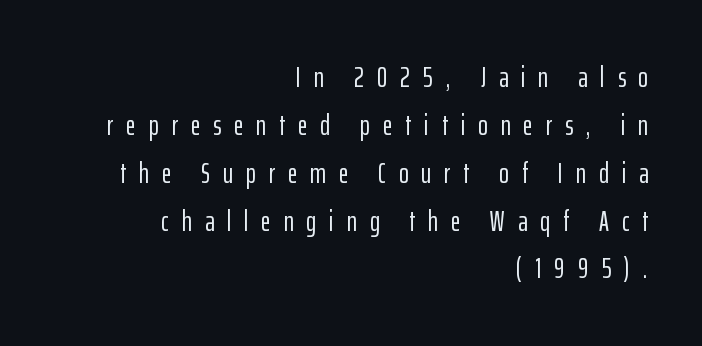
The image shows 29 px condensed sans-serif type, upright; set right-aligned, normal line spacing (1.65x), unusually wide letter spacing (+0.45 em), not underlined; low stroke contrast and a medium x-height.
